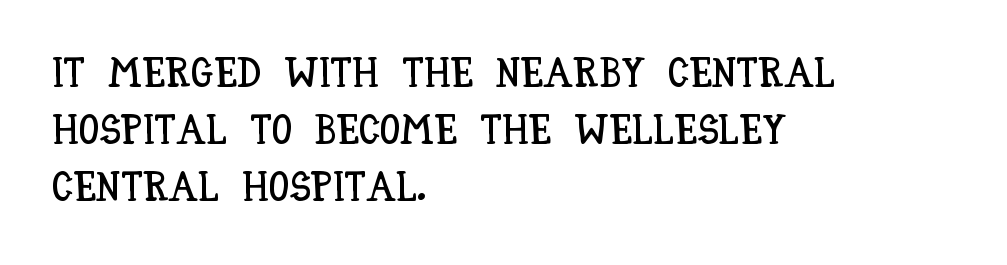
Q: Is the text italic (slanted)? A: No, it is upright.
Q: Is the text underlined? A: No.
Q: How is the paragraph aligned? A: Left-aligned.
Q: Is the spacing between letters normal or unusually wide? A: Normal.
Q: Is the spacing between lines tight, normal or loose? A: Normal.
Q: Width (condensed, normal, or wide)? A: Condensed.
Q: Stroke contrast? A: Low.
Q: x-height? A: Large.
Q: Monospaced? A: No.
